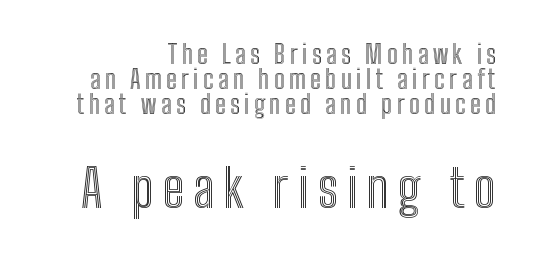
{"italic": "no", "width": "condensed", "x_height": "medium", "monospaced": "no", "underline": "no", "align": "right", "line_spacing": "tight", "line_spacing_ratio": 0.96, "larger_block": "second", "size_ratio": 2.04, "glyph_px": 53}
